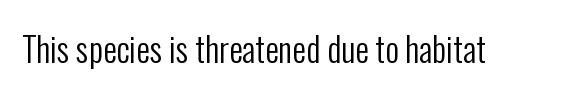
Q: Is the text bold? A: No.
Q: Is the text italic (slanted)? A: No, it is upright.
Q: Is the typeface a serif or a sans-serif typeface? A: Sans-serif.
Q: Is the text underlined? A: No.
Q: Is the spacing between letters normal or unusually wide? A: Normal.
Q: Width (condensed, normal, or wide)? A: Condensed.
Q: Stroke contrast? A: Low.
Q: x-height? A: Medium.
Q: Monospaced? A: No.
